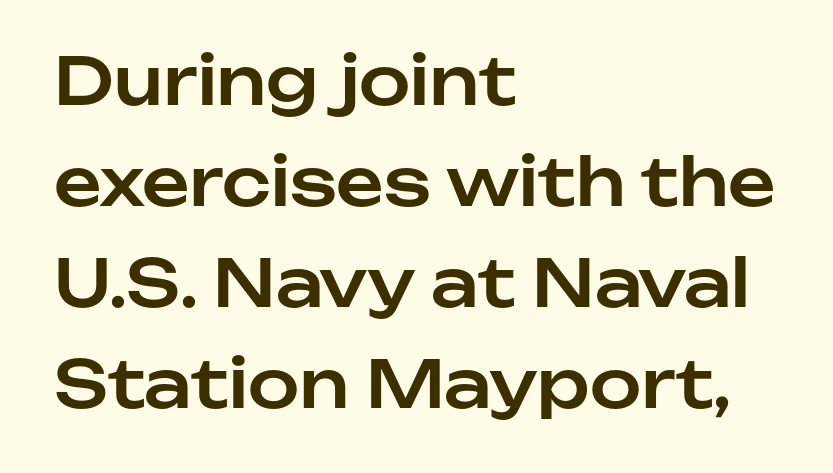
Q: Is the text italic (slanted)? A: No, it is upright.
Q: Is the typeface a serif or a sans-serif typeface? A: Sans-serif.
Q: Is the text underlined? A: No.
Q: How is the paragraph aligned? A: Left-aligned.
Q: Is the spacing between letters normal or unusually wide? A: Normal.
Q: Is the spacing between lines tight, normal or loose? A: Normal.
Q: Width (condensed, normal, or wide)? A: Normal.
Q: Stroke contrast? A: Low.
Q: x-height? A: Medium.
Q: Monospaced? A: No.
